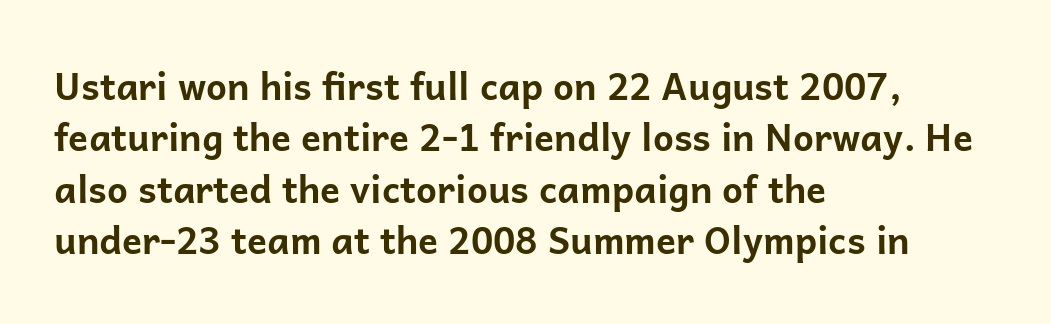
The image shows 37 px bold sans-serif type, upright; set left-aligned, normal line spacing (1.39x), normal letter spacing, not underlined; low stroke contrast and a medium x-height.
